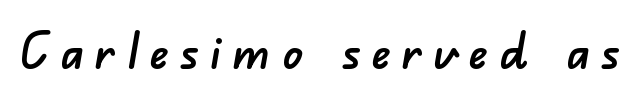
Each letter keeps its own natural width here, so spacing adapts to shape. You can tell from the bare stems that sans-serif type was used. The strip under each line holds only bare page. A typesetter would call this heavily tracked-out type.
